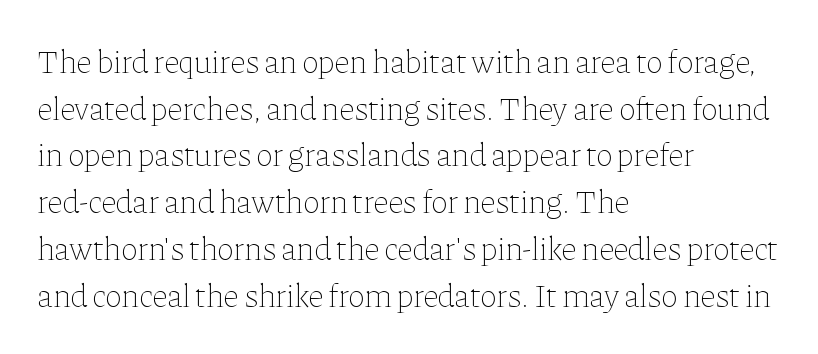
{"italic": "no", "bold": "no", "weight": "thin", "width": "normal", "stroke_contrast": "low", "x_height": "medium", "monospaced": "no", "underline": "no", "align": "left", "line_spacing": "normal", "line_spacing_ratio": 1.46, "letter_spacing": "normal", "letter_spacing_em": 0.0, "glyph_px": 32}
